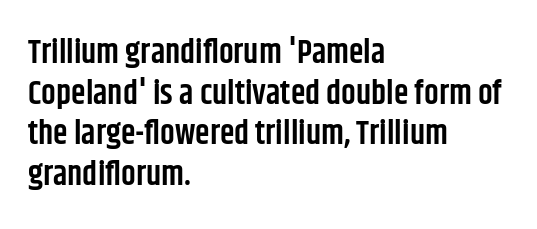
The image shows 33 px semibold, condensed sans-serif type, upright; set left-aligned, line spacing 1.23x, normal letter spacing, not underlined; low stroke contrast and a large x-height.
